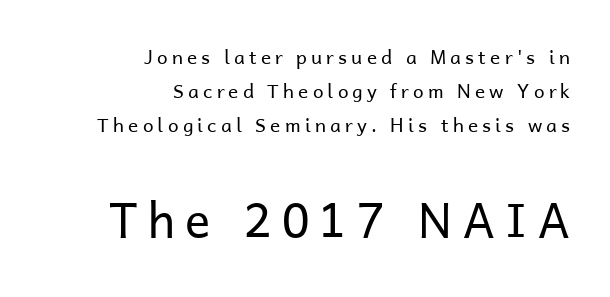
The image shows 47 px regular-weight sans-serif type, upright; set right-aligned, line spacing 1.78x, unusually wide letter spacing (+0.22 em), not underlined; the second (bottom) block is 2.47x larger; low stroke contrast and a medium x-height.
